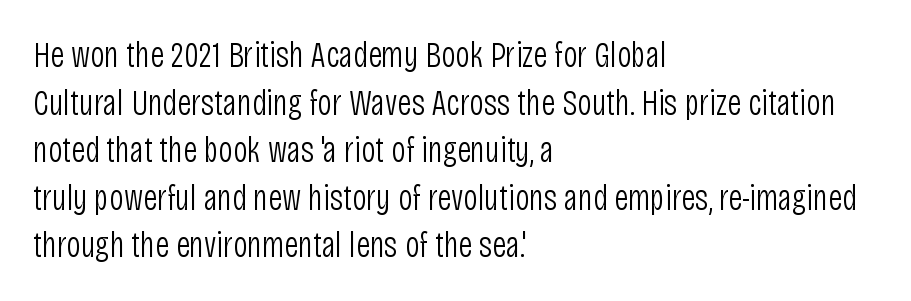
Q: Is the text bold? A: No.
Q: Is the text italic (slanted)? A: No, it is upright.
Q: Is the typeface a serif or a sans-serif typeface? A: Sans-serif.
Q: Is the text underlined? A: No.
Q: How is the paragraph aligned? A: Left-aligned.
Q: Is the spacing between letters normal or unusually wide? A: Normal.
Q: Is the spacing between lines tight, normal or loose? A: Normal.
Q: Width (condensed, normal, or wide)? A: Condensed.
Q: Stroke contrast? A: Low.
Q: x-height? A: Large.
Q: Monospaced? A: No.
